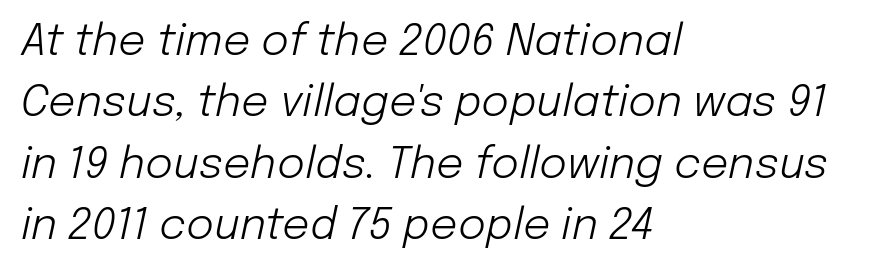
{"italic": "yes", "lean": "right", "slant_degrees": 12, "bold": "no", "weight": "light", "width": "normal", "stroke_contrast": "low", "x_height": "medium", "monospaced": "no", "underline": "no", "align": "left", "line_spacing": "normal", "line_spacing_ratio": 1.43, "letter_spacing": "normal", "letter_spacing_em": 0.0, "glyph_px": 43}
